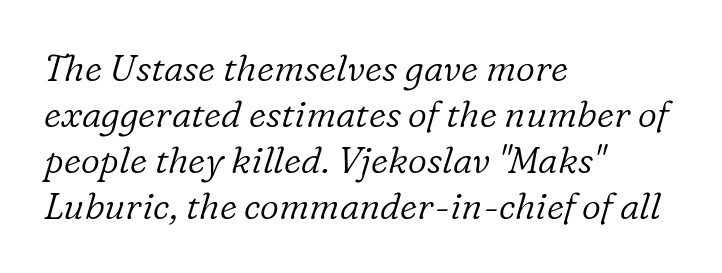
The image shows 37 px light serif type, italic (leaning right); set left-aligned, line spacing 1.24x, normal letter spacing, not underlined; low stroke contrast and a medium x-height.
